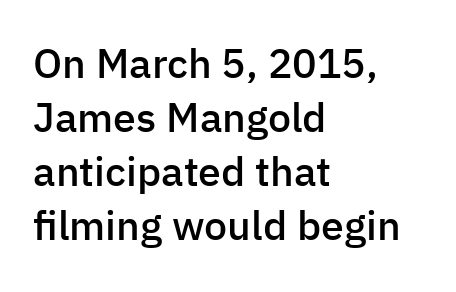
{"serif": "no", "italic": "no", "bold": "semi", "weight": "semibold", "width": "normal", "stroke_contrast": "low", "x_height": "medium", "monospaced": "no", "underline": "no", "align": "left", "line_spacing": "normal", "line_spacing_ratio": 1.32, "letter_spacing": "normal", "letter_spacing_em": 0.0, "glyph_px": 41}
